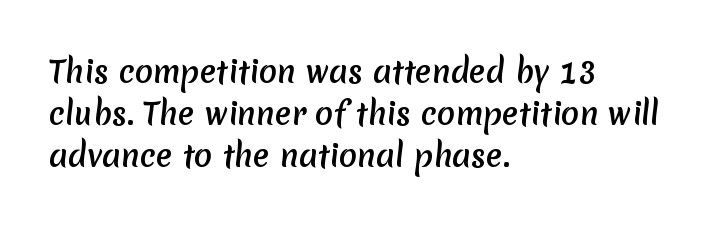
Q: Is the typeface a serif or a sans-serif typeface? A: Sans-serif.
Q: Is the text underlined? A: No.
Q: How is the paragraph aligned? A: Left-aligned.
Q: Is the spacing between letters normal or unusually wide? A: Normal.
Q: Is the spacing between lines tight, normal or loose? A: Normal.
Q: Width (condensed, normal, or wide)? A: Normal.
Q: Stroke contrast? A: Medium.
Q: x-height? A: Medium.
Q: Monospaced? A: No.
